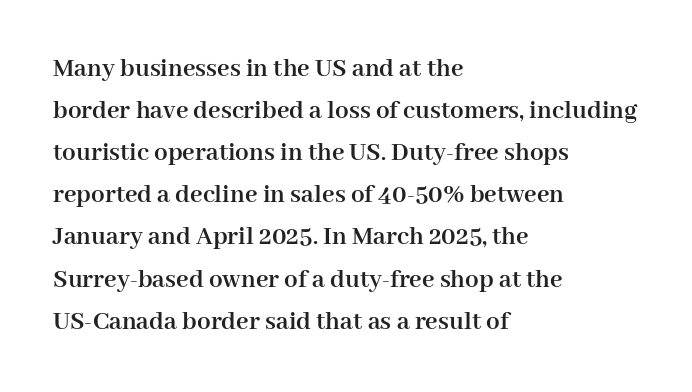
Nothing unusual about the tracking: characters are spaced as the font intends. Layout note: lines flush left. Does the lettering tilt? It doesn't — this is upright. The characters look thick and weighty, a clear bold. If you measured baseline to baseline, you'd find a middling distance. Underlining? Definitely not there.
